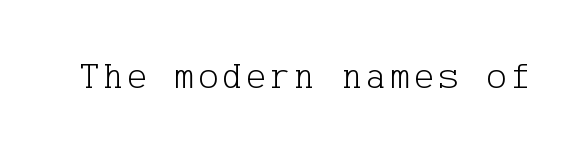
The image shows 38 px light serif type, upright; set not underlined; low stroke contrast and a medium x-height.
